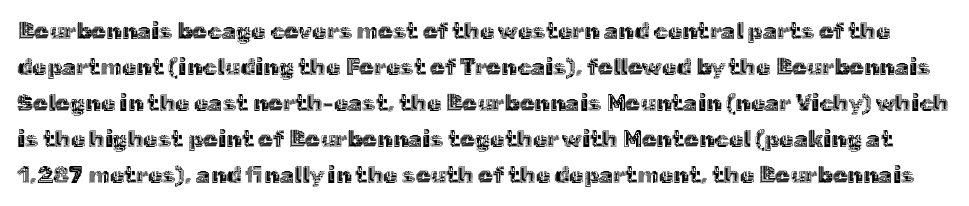
The image shows 23 px text type, upright; set normal line spacing (1.56x), normal letter spacing, not underlined.
